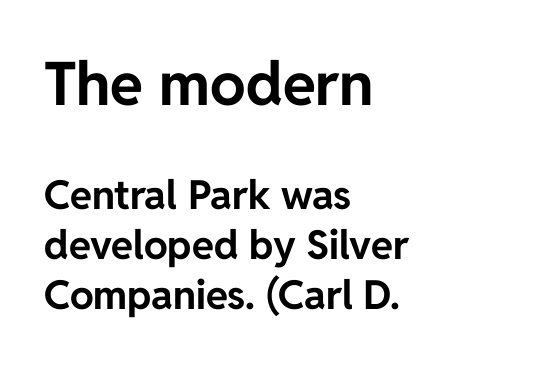
{"serif": "no", "italic": "no", "bold": "yes", "weight": "bold", "width": "normal", "stroke_contrast": "low", "x_height": "medium", "monospaced": "no", "underline": "no", "align": "left", "line_spacing": "normal", "line_spacing_ratio": 1.26, "letter_spacing": "normal", "letter_spacing_em": 0.0, "larger_block": "first", "size_ratio": 1.5, "glyph_px": 60}
